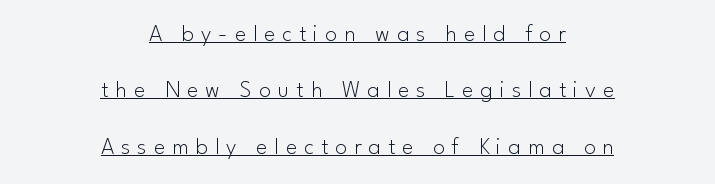
Q: Is the text bold? A: No.
Q: Is the text italic (slanted)? A: No, it is upright.
Q: Is the text underlined? A: Yes.
Q: How is the paragraph aligned? A: Centered.
Q: Is the spacing between letters normal or unusually wide? A: Unusually wide.
Q: Is the spacing between lines tight, normal or loose? A: Loose.
